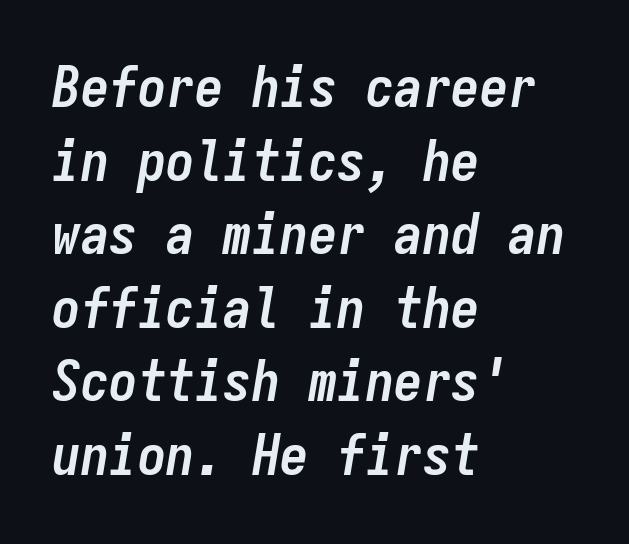
The image shows 57 px semibold, condensed type, italic (leaning right), monospaced; set left-aligned, normal line spacing (1.29x), normal letter spacing, not underlined; low stroke contrast and a medium x-height.
